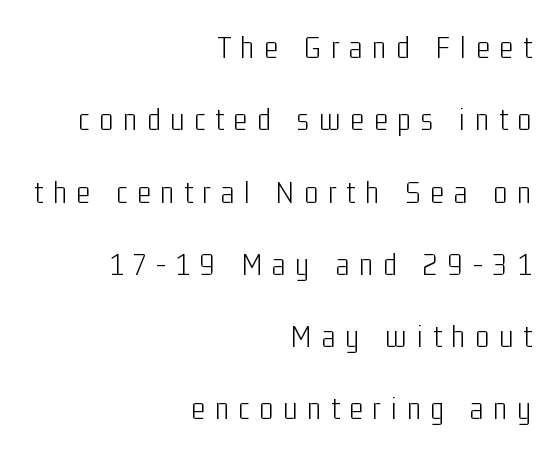
Q: Is the text bold? A: No.
Q: Is the text italic (slanted)? A: No, it is upright.
Q: Is the typeface a serif or a sans-serif typeface? A: Sans-serif.
Q: Is the text underlined? A: No.
Q: How is the paragraph aligned? A: Right-aligned.
Q: Is the spacing between letters normal or unusually wide? A: Unusually wide.
Q: Is the spacing between lines tight, normal or loose? A: Loose.
Q: Width (condensed, normal, or wide)? A: Condensed.
Q: Stroke contrast? A: Low.
Q: x-height? A: Medium.
Q: Monospaced? A: No.
